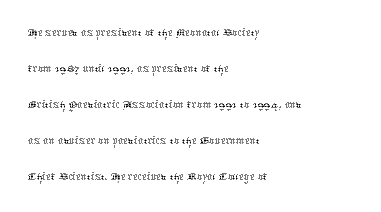
A clean baseline with only descenders dipping below it. The letters stand upright; this is a roman face. The letterforms sit shoulder to shoulder at normal distance. The compositor pushed each line to the left boundary.
